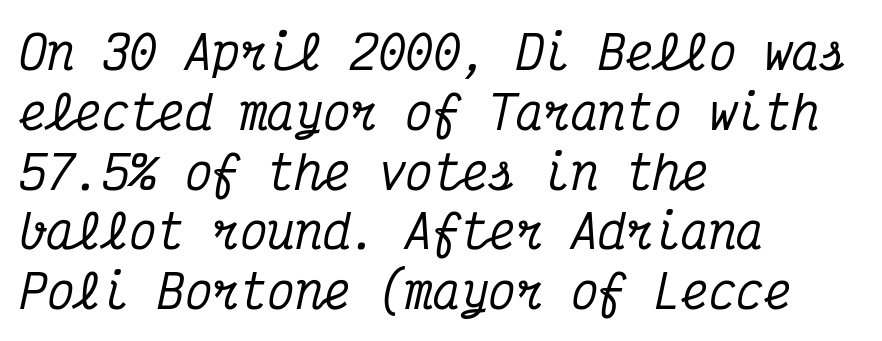
The image shows 46 px condensed serif type, italic (leaning right), monospaced; set left-aligned, normal line spacing (1.3x), normal letter spacing, not underlined; medium stroke contrast and a medium x-height.
